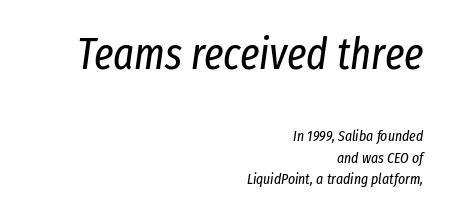
{"italic": "yes", "lean": "right", "slant_degrees": 8, "bold": "no", "weight": "regular", "width": "condensed", "stroke_contrast": "low", "x_height": "medium", "monospaced": "no", "underline": "no", "align": "right", "line_spacing": "normal", "line_spacing_ratio": 1.45, "letter_spacing": "normal", "letter_spacing_em": 0.0, "larger_block": "first", "size_ratio": 2.93, "glyph_px": 44}
